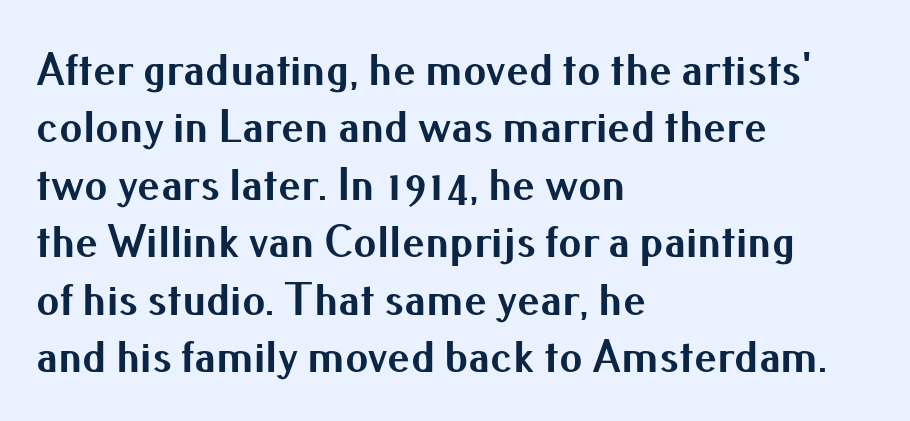
Q: Is the text bold? A: Yes.
Q: Is the text italic (slanted)? A: No, it is upright.
Q: Is the typeface a serif or a sans-serif typeface? A: Sans-serif.
Q: Is the text underlined? A: No.
Q: How is the paragraph aligned? A: Left-aligned.
Q: Is the spacing between letters normal or unusually wide? A: Normal.
Q: Is the spacing between lines tight, normal or loose? A: Normal.
Q: Width (condensed, normal, or wide)? A: Normal.
Q: Stroke contrast? A: Medium.
Q: x-height? A: Small.
Q: Monospaced? A: No.
